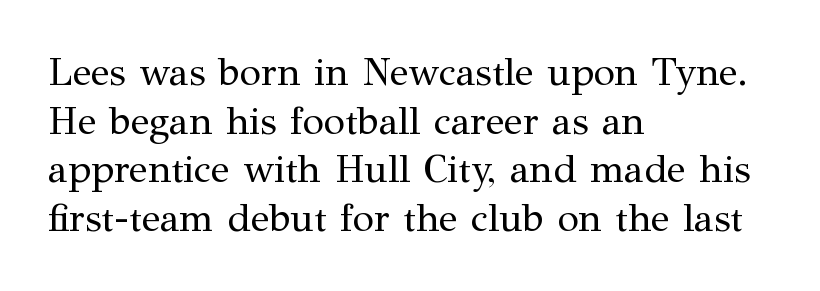
Q: Is the text bold? A: No.
Q: Is the text italic (slanted)? A: No, it is upright.
Q: Is the typeface a serif or a sans-serif typeface? A: Serif.
Q: Is the text underlined? A: No.
Q: How is the paragraph aligned? A: Left-aligned.
Q: Is the spacing between letters normal or unusually wide? A: Normal.
Q: Is the spacing between lines tight, normal or loose? A: Normal.
Q: Width (condensed, normal, or wide)? A: Normal.
Q: Stroke contrast? A: Medium.
Q: x-height? A: Medium.
Q: Monospaced? A: No.
